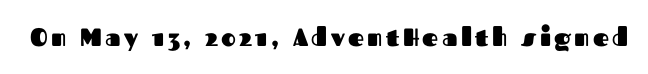
The image shows 25 px bold type, upright; set not underlined.
